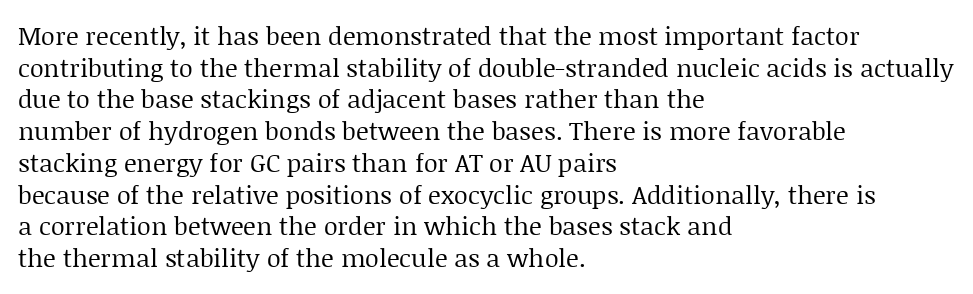
Q: Is the text bold? A: No.
Q: Is the text italic (slanted)? A: No, it is upright.
Q: Is the text underlined? A: No.
Q: How is the paragraph aligned? A: Left-aligned.
Q: Is the spacing between letters normal or unusually wide? A: Normal.
Q: Is the spacing between lines tight, normal or loose? A: Normal.
